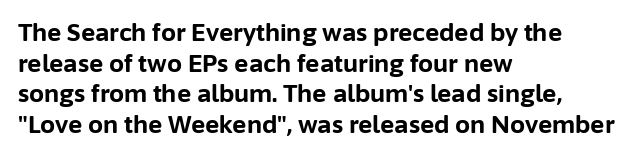
Q: Is the text bold? A: Yes.
Q: Is the text italic (slanted)? A: No, it is upright.
Q: Is the text underlined? A: No.
Q: How is the paragraph aligned? A: Left-aligned.
Q: Is the spacing between letters normal or unusually wide? A: Normal.
Q: Is the spacing between lines tight, normal or loose? A: Normal.
